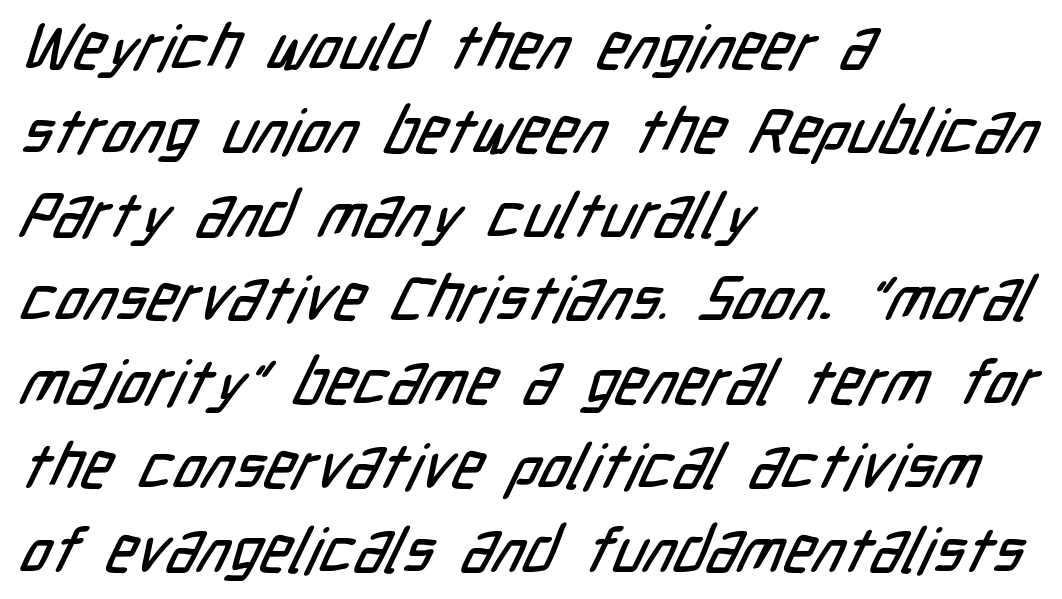
Q: Is the typeface a serif or a sans-serif typeface? A: Sans-serif.
Q: Is the text underlined? A: No.
Q: How is the paragraph aligned? A: Left-aligned.
Q: Is the spacing between letters normal or unusually wide? A: Normal.
Q: Is the spacing between lines tight, normal or loose? A: Normal.
Q: Width (condensed, normal, or wide)? A: Condensed.
Q: Stroke contrast? A: Low.
Q: x-height? A: Medium.
Q: Monospaced? A: No.
